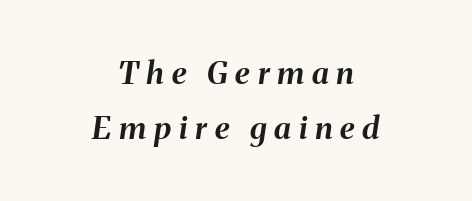
The image shows 31 px bold type, italic (leaning right); set centered, line spacing 1.77x, unusually wide letter spacing (+0.25 em), not underlined; medium stroke contrast and a medium x-height.
